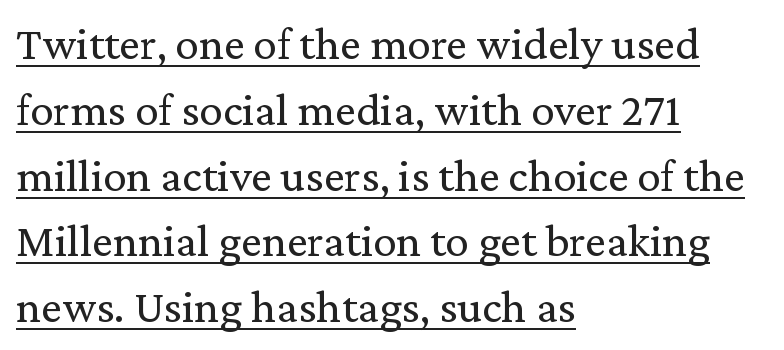
Q: Is the text bold? A: No.
Q: Is the text italic (slanted)? A: No, it is upright.
Q: Is the typeface a serif or a sans-serif typeface? A: Serif.
Q: Is the text underlined? A: Yes.
Q: How is the paragraph aligned? A: Left-aligned.
Q: Is the spacing between letters normal or unusually wide? A: Normal.
Q: Is the spacing between lines tight, normal or loose? A: Normal.
Q: Width (condensed, normal, or wide)? A: Normal.
Q: Stroke contrast? A: Low.
Q: x-height? A: Medium.
Q: Monospaced? A: No.
